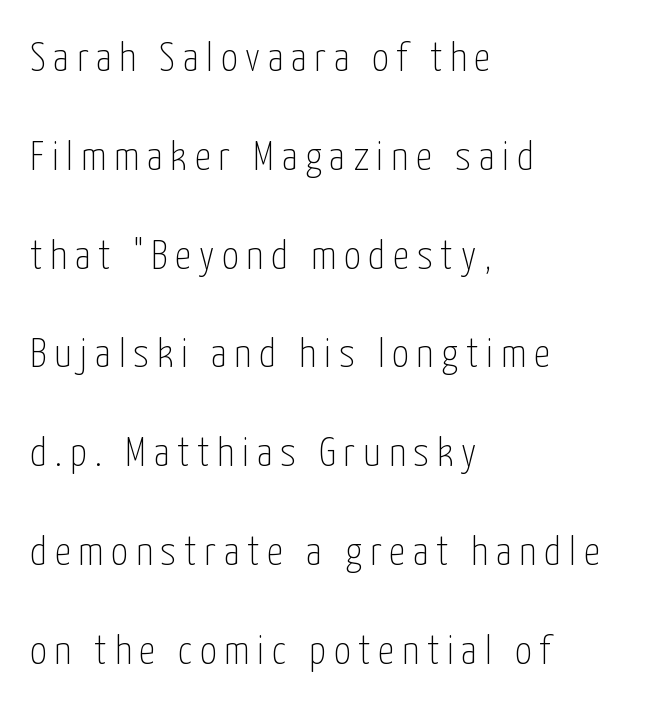
{"serif": "no", "italic": "no", "bold": "no", "weight": "thin", "width": "condensed", "stroke_contrast": "low", "x_height": "medium", "monospaced": "no", "underline": "no", "align": "left", "line_spacing": "loose", "line_spacing_ratio": 2.41, "glyph_px": 41}
